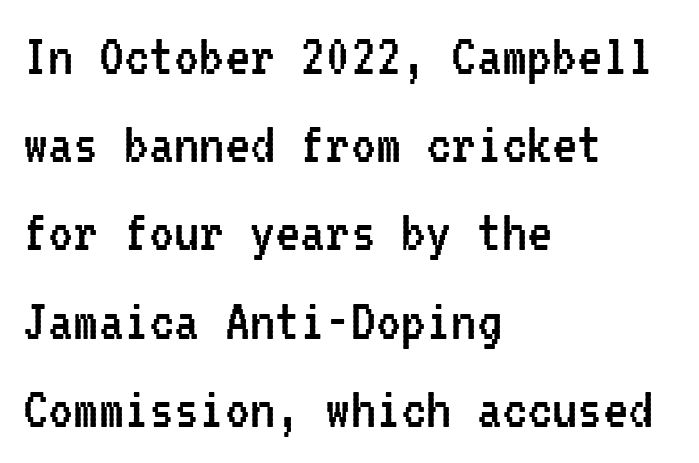
No word sits above an underline. A classic flush-left, rag-right setting is used for this passage. This sample has the even, mechanical cadence of fixed-width lettering. This sample uses plain, unmodified letter spacing. Vertical spacing — default.
